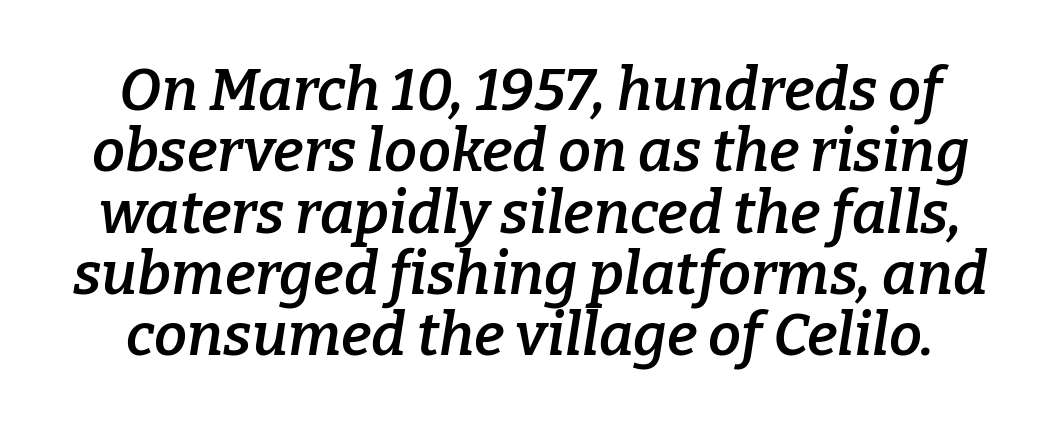
Q: Is the text bold? A: Semi-bold.
Q: Is the text italic (slanted)? A: Yes, it leans right by about 9 degrees.
Q: Is the typeface a serif or a sans-serif typeface? A: Serif.
Q: Is the text underlined? A: No.
Q: Is the spacing between letters normal or unusually wide? A: Normal.
Q: Is the spacing between lines tight, normal or loose? A: Tight.
Q: Width (condensed, normal, or wide)? A: Normal.
Q: Stroke contrast? A: Low.
Q: x-height? A: Medium.
Q: Monospaced? A: No.
